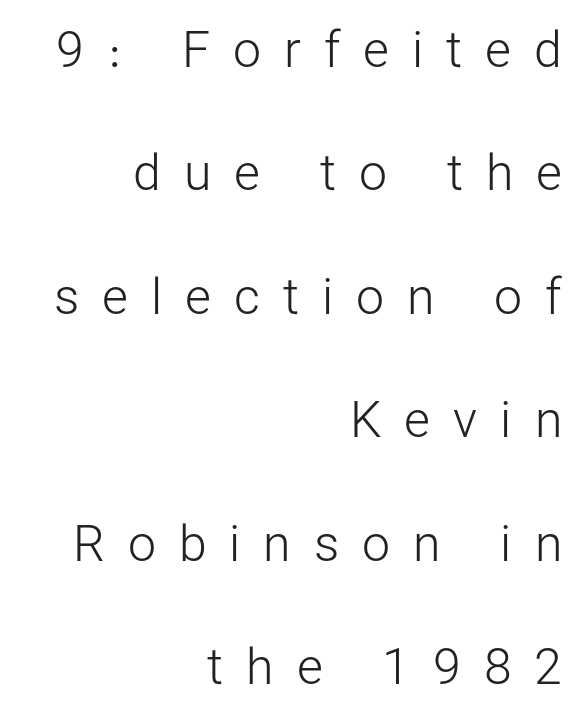
The image shows 50 px light sans-serif type, upright; set right-aligned, loose line spacing (2.47x), unusually wide letter spacing (+0.46 em), not underlined; low stroke contrast and a medium x-height.
